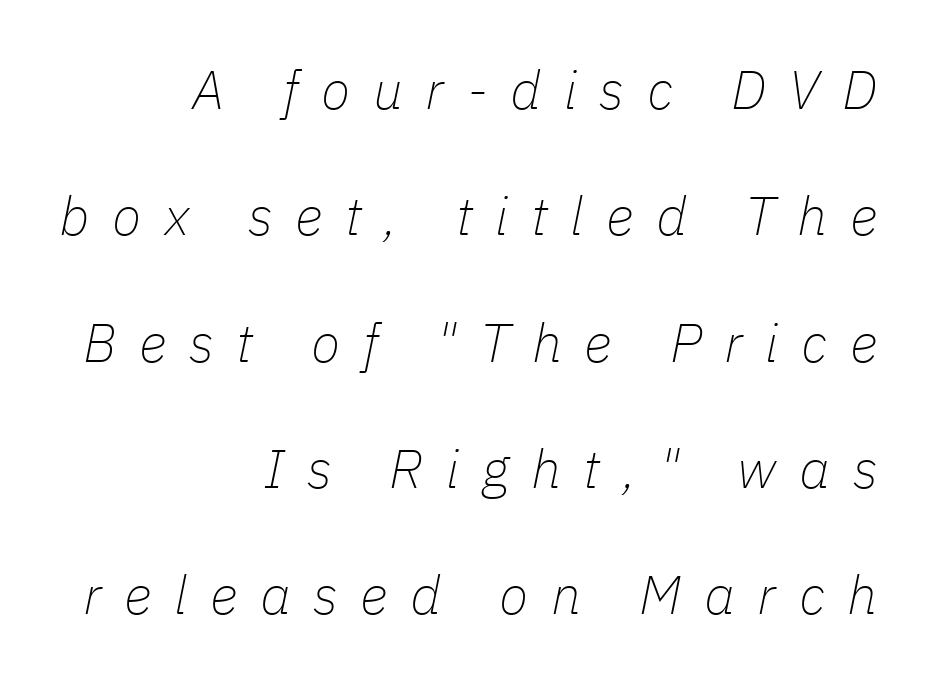
{"italic": "yes", "lean": "right", "slant_degrees": 11, "bold": "no", "weight": "thin", "width": "normal", "stroke_contrast": "low", "x_height": "medium", "monospaced": "no", "underline": "no", "align": "right", "line_spacing": "loose", "line_spacing_ratio": 2.34, "letter_spacing": "wide", "letter_spacing_em": 0.42, "glyph_px": 54}
